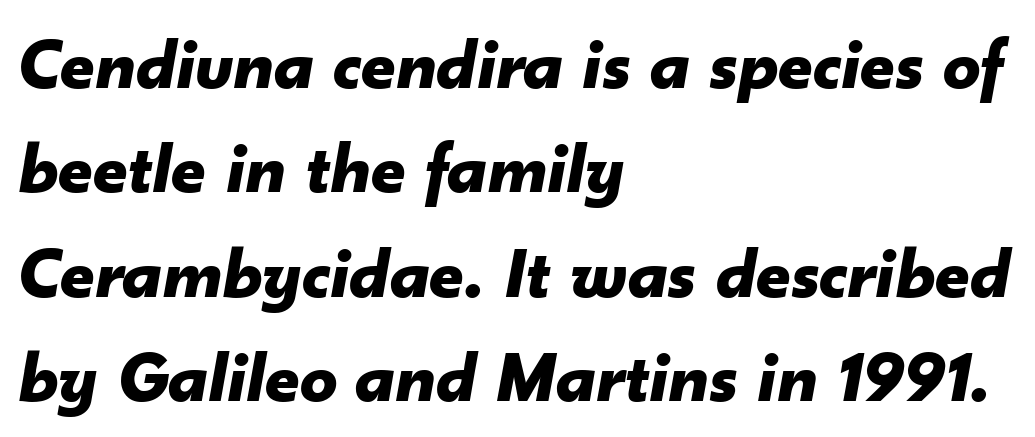
Q: Is the text bold? A: Yes.
Q: Is the text italic (slanted)? A: Yes, it leans right by about 10 degrees.
Q: Is the text underlined? A: No.
Q: How is the paragraph aligned? A: Left-aligned.
Q: Is the spacing between letters normal or unusually wide? A: Normal.
Q: Is the spacing between lines tight, normal or loose? A: Normal.
Q: Width (condensed, normal, or wide)? A: Normal.
Q: Stroke contrast? A: Low.
Q: x-height? A: Small.
Q: Monospaced? A: No.
